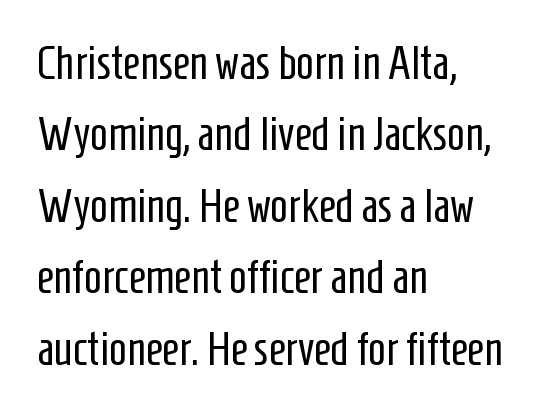
The image shows 47 px regular-weight, condensed sans-serif type, upright; set left-aligned, normal line spacing (1.52x), normal letter spacing, not underlined; low stroke contrast and a medium x-height.
